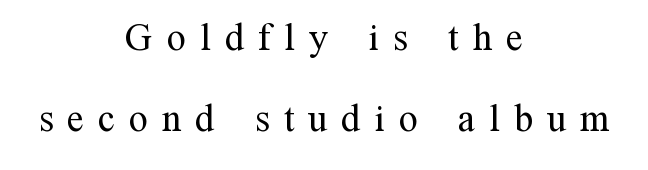
{"serif": "yes", "italic": "no", "bold": "no", "weight": "regular", "width": "normal", "stroke_contrast": "medium", "x_height": "medium", "monospaced": "no", "underline": "no", "align": "center", "line_spacing": "loose", "line_spacing_ratio": 2.14, "letter_spacing": "wide", "letter_spacing_em": 0.37, "glyph_px": 38}
